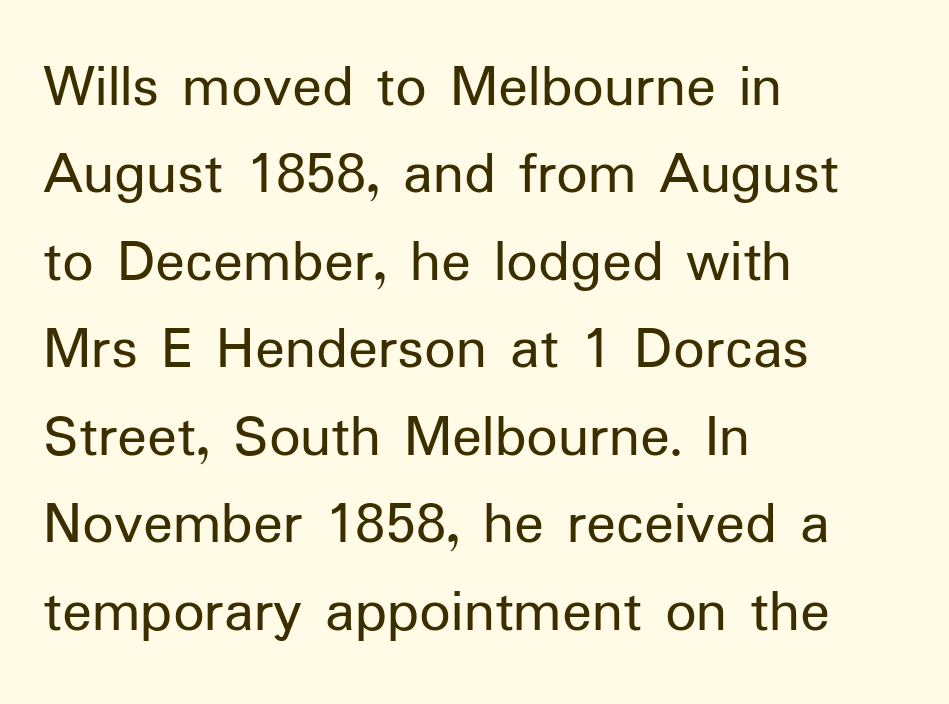
The image shows 62 px regular-weight sans-serif type, upright; set left-aligned, normal line spacing (1.41x), normal letter spacing, not underlined; low stroke contrast and a medium x-height.
